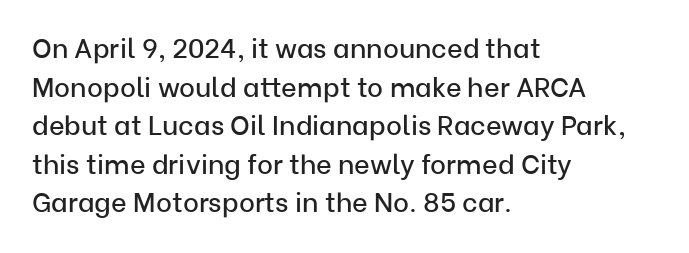
Tracking value appears to be zero — textbook default spacing. The font's upright variant was chosen for this text. Alignment: flush left. Rows of type keep a routine distance in the vertical direction. This rendering features lettering with no underline.
